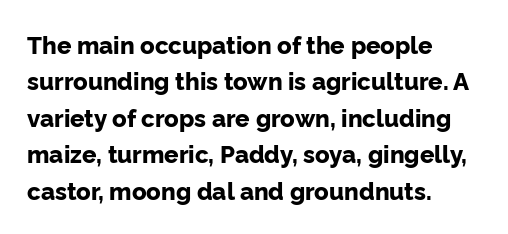
The designer left line spacing at the default. The horizontal fit of the characters is conventional and even. The specimen reads as upright at a glance. The passage shown is not underscored anywhere. The letters are bold, with thick, heavy strokes.
